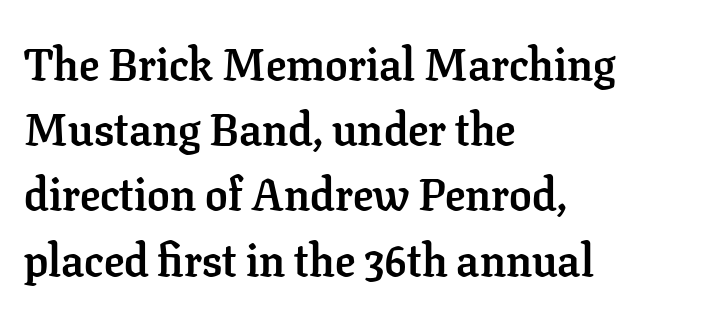
The image shows 45 px semibold serif type, upright; set left-aligned, normal line spacing (1.45x), normal letter spacing, not underlined; low stroke contrast and a medium x-height.
